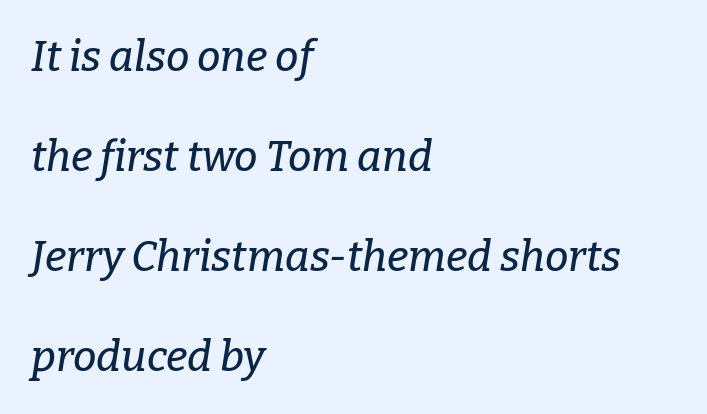
The image shows 42 px serif type, italic (leaning right); set left-aligned, loose line spacing (2.38x), normal letter spacing, not underlined; low stroke contrast and a medium x-height.
